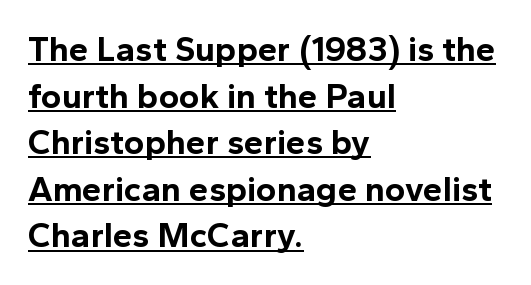
{"serif": "no", "italic": "no", "bold": "yes", "weight": "bold", "width": "normal", "x_height": "medium", "monospaced": "no", "underline": "yes", "align": "left", "line_spacing": "normal", "line_spacing_ratio": 1.33, "letter_spacing": "normal", "letter_spacing_em": 0.0, "glyph_px": 35}
